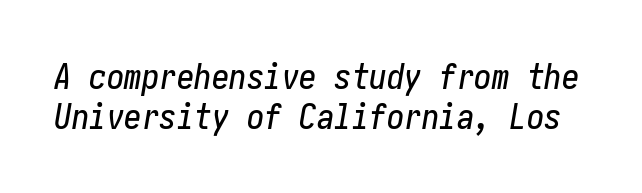
{"italic": "yes", "lean": "right", "slant_degrees": 10, "width": "condensed", "stroke_contrast": "low", "x_height": "medium", "underline": "no", "line_spacing": "tight", "line_spacing_ratio": 1.14, "letter_spacing": "normal", "letter_spacing_em": 0.0, "glyph_px": 35}
